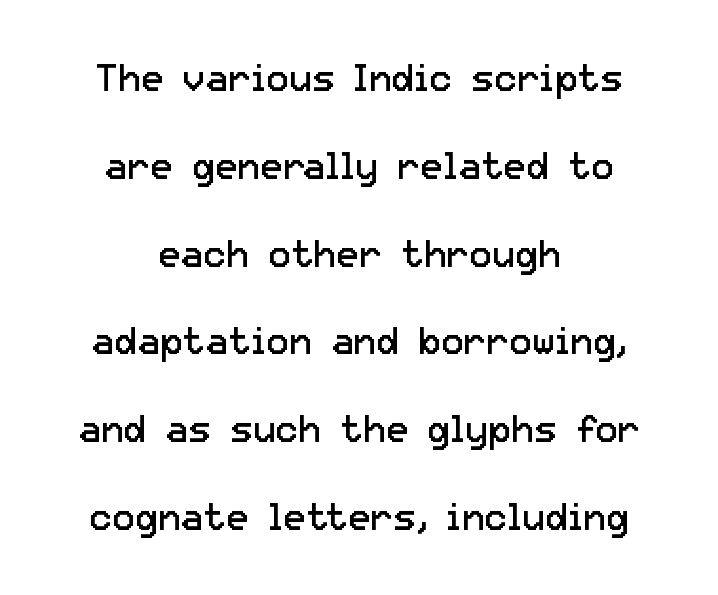
{"serif": "no", "italic": "no", "bold": "no", "weight": "regular", "width": "normal", "stroke_contrast": "low", "x_height": "medium", "monospaced": "no", "underline": "no", "align": "center", "line_spacing": "loose", "line_spacing_ratio": 2.31, "letter_spacing": "normal", "letter_spacing_em": 0.0, "glyph_px": 38}
